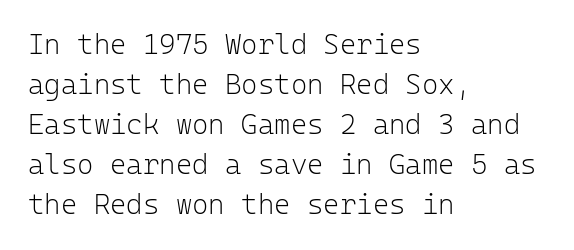
The letters march in equal steps, a hallmark of fixed-pitch type. Underlining? Definitely not there. Tall strokes in this sample are plumb rather than angled. In terms of leading, this rendering sits right in the middle. How are the letters spaced? Ordinarily, with no added tracking.
